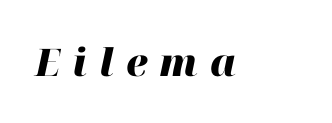
Q: Is the text bold? A: Yes.
Q: Is the text italic (slanted)? A: Yes, it leans right by about 12 degrees.
Q: Is the text underlined? A: No.
Q: Is the spacing between letters normal or unusually wide? A: Unusually wide.
Q: Width (condensed, normal, or wide)? A: Normal.
Q: Stroke contrast? A: High.
Q: x-height? A: Medium.
Q: Monospaced? A: No.
